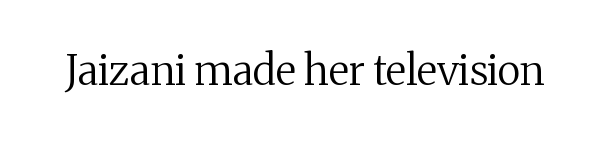
{"serif": "yes", "italic": "no", "bold": "no", "weight": "regular", "width": "normal", "stroke_contrast": "medium", "x_height": "medium", "monospaced": "no", "underline": "no", "letter_spacing": "normal", "letter_spacing_em": 0.0, "glyph_px": 41}
